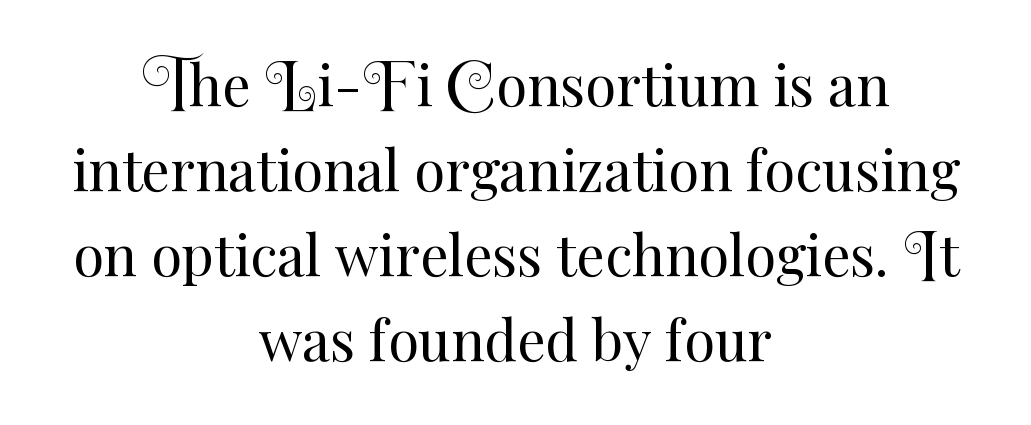
Q: Is the text bold? A: No.
Q: Is the text italic (slanted)? A: No, it is upright.
Q: Is the text underlined? A: No.
Q: How is the paragraph aligned? A: Centered.
Q: Is the spacing between letters normal or unusually wide? A: Normal.
Q: Is the spacing between lines tight, normal or loose? A: Normal.
Q: Width (condensed, normal, or wide)? A: Normal.
Q: Stroke contrast? A: Medium.
Q: x-height? A: Small.
Q: Monospaced? A: No.
